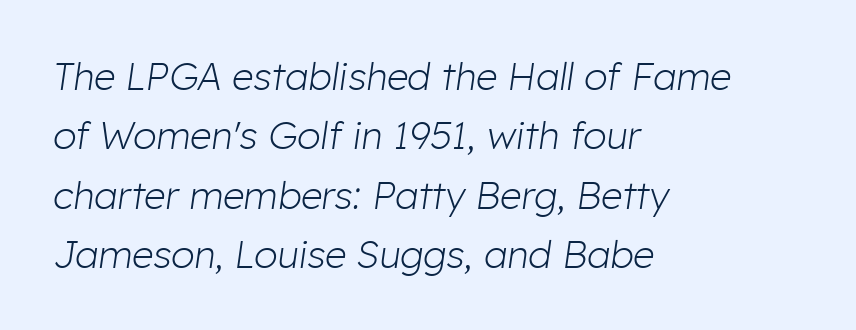
{"italic": "yes", "lean": "right", "slant_degrees": 8, "bold": "no", "weight": "light", "width": "normal", "stroke_contrast": "low", "x_height": "medium", "monospaced": "no", "underline": "no", "align": "left", "line_spacing": "normal", "line_spacing_ratio": 1.56, "letter_spacing": "normal", "letter_spacing_em": 0.0, "glyph_px": 38}
